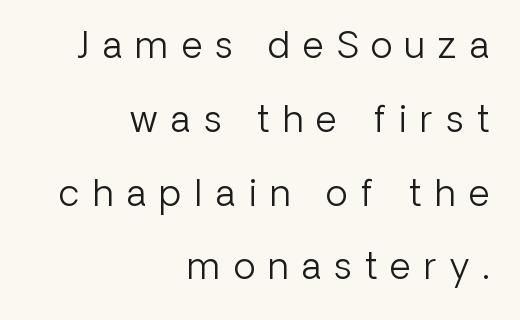
The image shows 36 px light sans-serif type, upright; set right-aligned, loose line spacing (2.05x), unusually wide letter spacing (+0.37 em), not underlined; low stroke contrast and a medium x-height.
